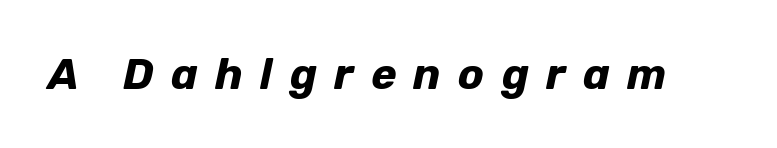
There is plenty of visible air inserted between adjacent glyphs. Type without underlining. Quick note: italic. Spacing verdict: proportional, widths tailored to each character. How heavy is the stroke? Heavy — this is a bold.
